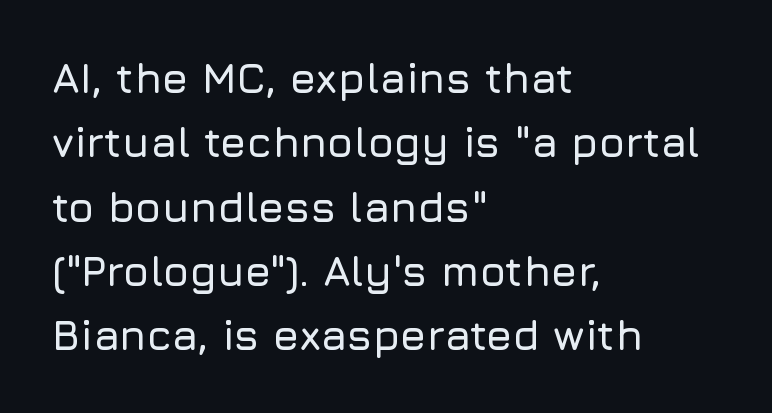
The image shows 42 px sans-serif type, upright; set left-aligned, normal line spacing (1.53x), normal letter spacing, not underlined; low stroke contrast and a medium x-height.
